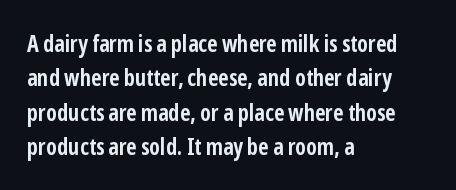
Q: Is the text bold? A: Yes.
Q: Is the text italic (slanted)? A: No, it is upright.
Q: Is the text underlined? A: No.
Q: How is the paragraph aligned? A: Left-aligned.
Q: Is the spacing between letters normal or unusually wide? A: Normal.
Q: Is the spacing between lines tight, normal or loose? A: Normal.
